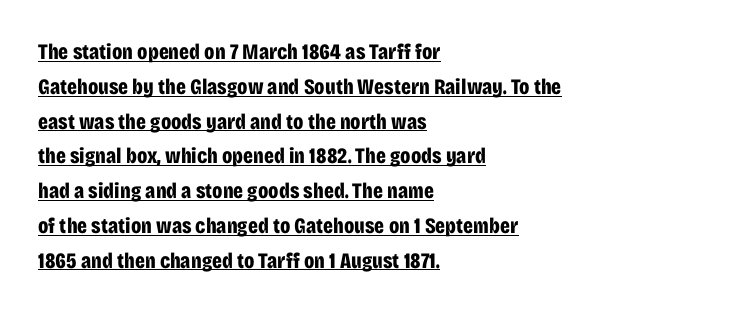
The image shows 22 px bold type, upright; set left-aligned, normal line spacing (1.58x), normal letter spacing, underlined.
